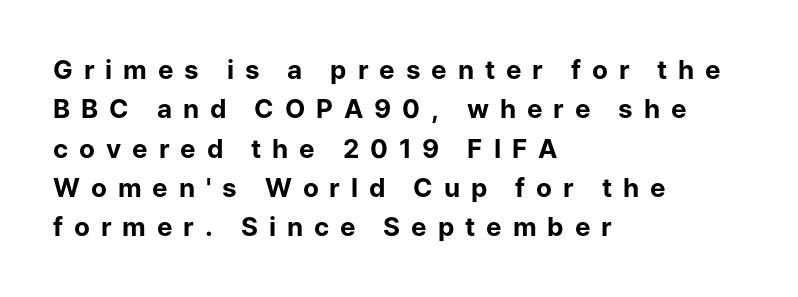
The image shows 26 px bold type, upright; set left-aligned, normal line spacing (1.51x), unusually wide letter spacing (+0.42 em), not underlined.
